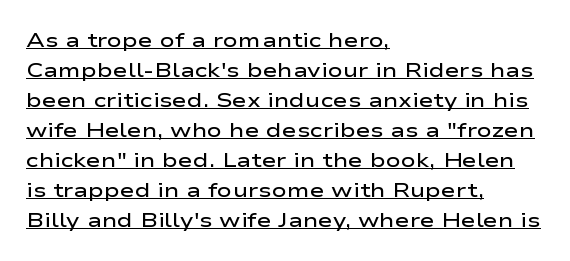
The image shows 20 px text type, upright; set left-aligned, normal line spacing (1.5x), normal letter spacing, underlined.
